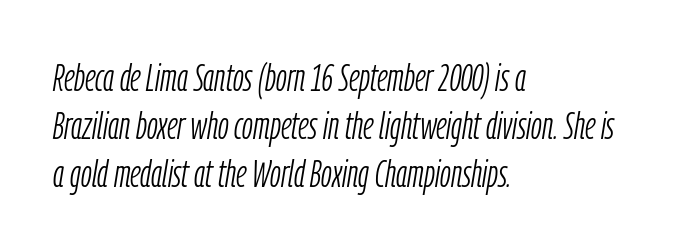
The image shows 39 px light, condensed type, italic (leaning right); set left-aligned, line spacing 1.23x, normal letter spacing, not underlined; low stroke contrast and a medium x-height.
